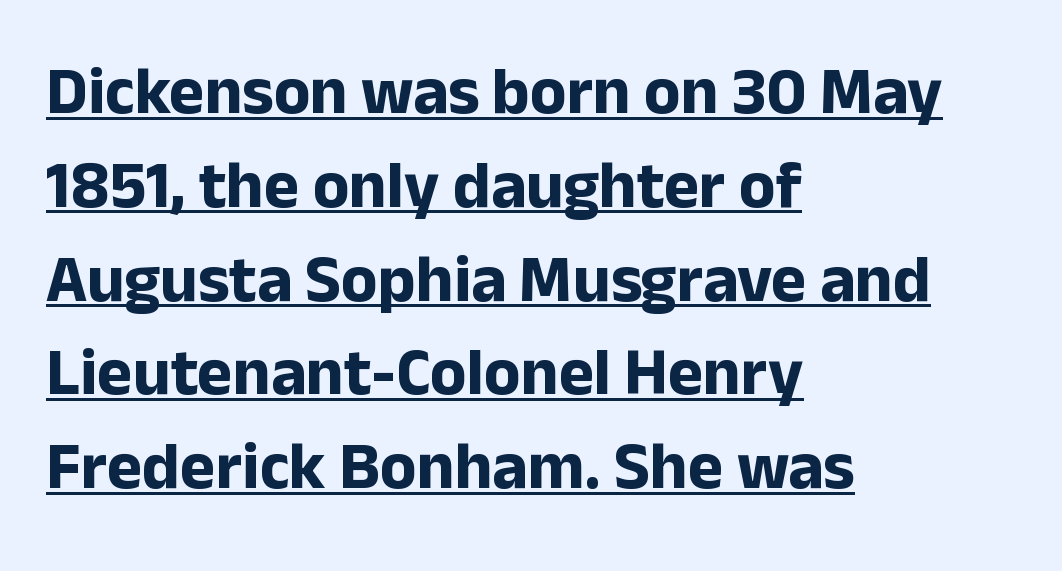
{"serif": "no", "italic": "no", "bold": "yes", "weight": "bold", "width": "normal", "stroke_contrast": "low", "x_height": "medium", "monospaced": "no", "underline": "yes", "align": "left", "line_spacing": "normal", "line_spacing_ratio": 1.4, "letter_spacing": "normal", "letter_spacing_em": 0.0, "glyph_px": 67}
